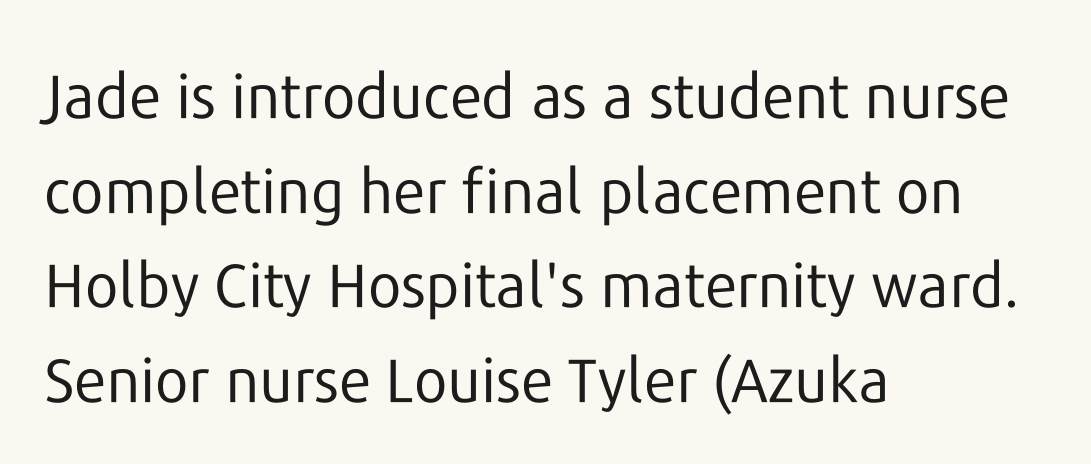
{"serif": "no", "italic": "no", "bold": "no", "weight": "regular", "width": "normal", "stroke_contrast": "low", "x_height": "medium", "monospaced": "no", "underline": "no", "align": "left", "line_spacing": "normal", "line_spacing_ratio": 1.55, "letter_spacing": "normal", "letter_spacing_em": 0.0, "glyph_px": 61}
